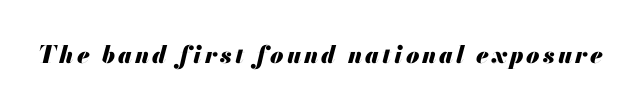
{"italic": "yes", "lean": "right", "slant_degrees": 13, "bold": "yes", "underline": "no", "glyph_px": 24}
